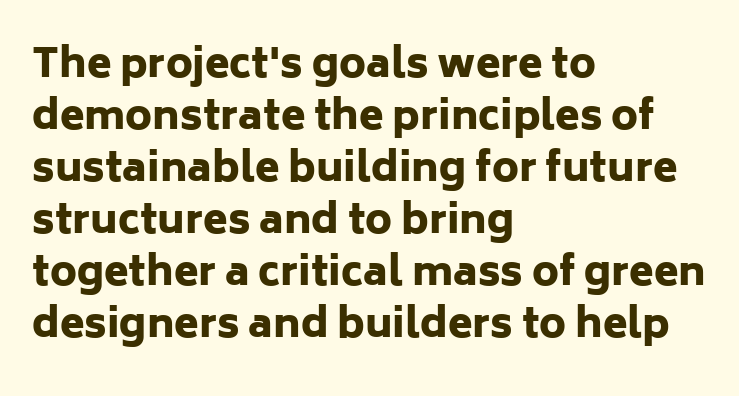
Q: Is the text bold? A: Yes.
Q: Is the text italic (slanted)? A: No, it is upright.
Q: Is the typeface a serif or a sans-serif typeface? A: Sans-serif.
Q: Is the text underlined? A: No.
Q: How is the paragraph aligned? A: Left-aligned.
Q: Is the spacing between letters normal or unusually wide? A: Normal.
Q: Is the spacing between lines tight, normal or loose? A: Normal.
Q: Width (condensed, normal, or wide)? A: Normal.
Q: Stroke contrast? A: Low.
Q: x-height? A: Medium.
Q: Monospaced? A: No.
